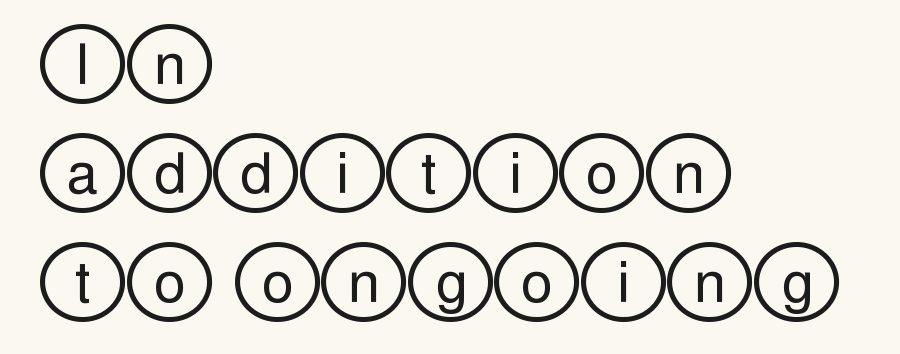
Q: Is the text italic (slanted)? A: No, it is upright.
Q: Is the text underlined? A: No.
Q: How is the paragraph aligned? A: Left-aligned.
Q: Is the spacing between letters normal or unusually wide? A: Normal.
Q: Is the spacing between lines tight, normal or loose? A: Loose.
Q: Width (condensed, normal, or wide)? A: Wide.
Q: x-height? A: Large.
